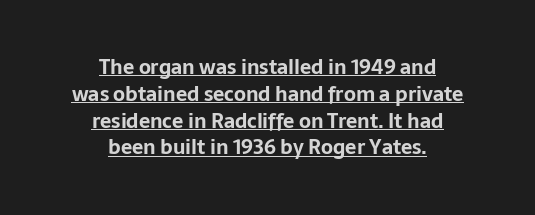
Q: Is the text bold? A: Yes.
Q: Is the text italic (slanted)? A: No, it is upright.
Q: Is the text underlined? A: Yes.
Q: How is the paragraph aligned? A: Centered.
Q: Is the spacing between letters normal or unusually wide? A: Normal.
Q: Is the spacing between lines tight, normal or loose? A: Normal.
